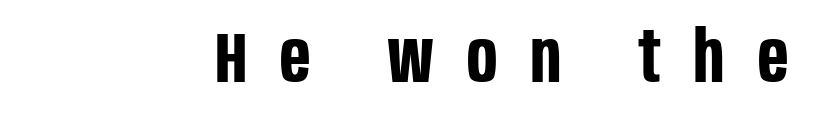
The image shows 71 px bold, condensed sans-serif type, upright; set unusually wide letter spacing (+0.47 em), not underlined; low stroke contrast and a large x-height.
